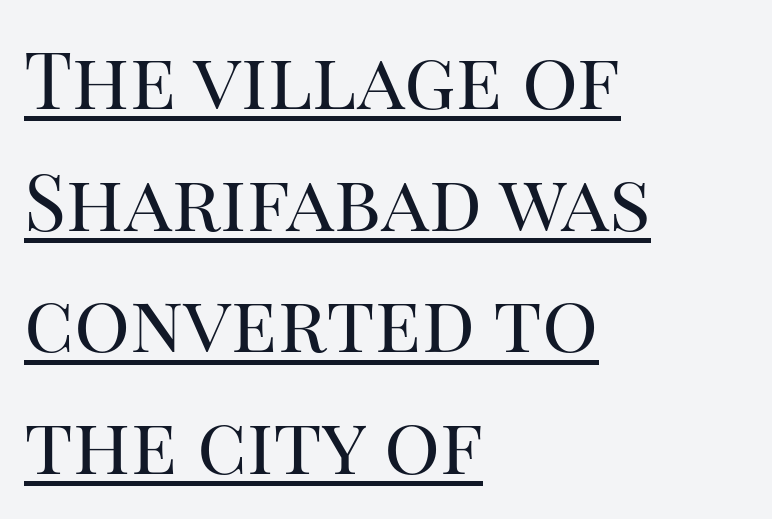
{"serif": "yes", "italic": "no", "bold": "no", "weight": "regular", "width": "normal", "stroke_contrast": "high", "x_height": "large", "monospaced": "no", "underline": "yes", "align": "left", "line_spacing": "normal", "line_spacing_ratio": 1.56, "letter_spacing": "normal", "letter_spacing_em": 0.0, "glyph_px": 78}
